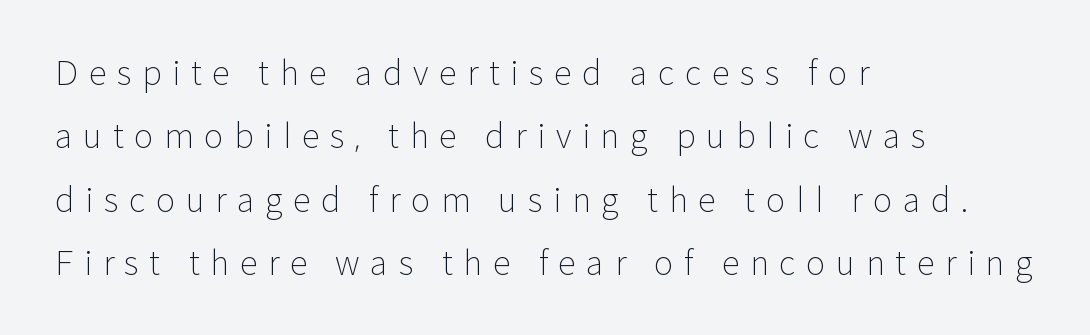
{"serif": "no", "italic": "no", "bold": "no", "weight": "light", "width": "normal", "stroke_contrast": "low", "x_height": "medium", "monospaced": "no", "underline": "no", "align": "left", "line_spacing": "loose", "line_spacing_ratio": 1.92, "letter_spacing": "wide", "letter_spacing_em": 0.32, "glyph_px": 33}
